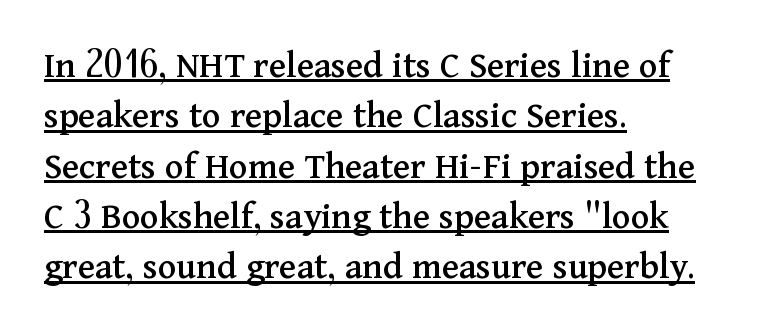
The image shows 39 px serif type, upright; set left-aligned, normal line spacing (1.29x), normal letter spacing, underlined; medium stroke contrast and a medium x-height.
